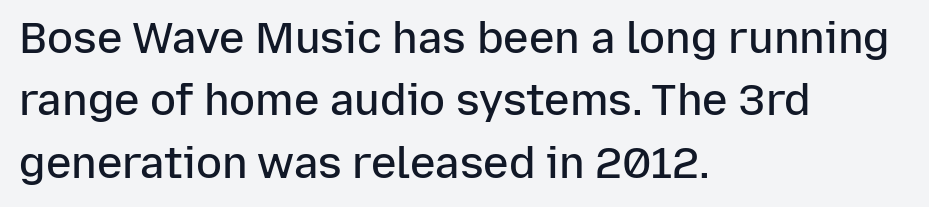
{"serif": "no", "italic": "no", "bold": "semi", "weight": "semibold", "width": "normal", "stroke_contrast": "low", "x_height": "medium", "monospaced": "no", "underline": "no", "align": "left", "line_spacing": "normal", "line_spacing_ratio": 1.45, "letter_spacing": "normal", "letter_spacing_em": 0.0, "glyph_px": 43}
